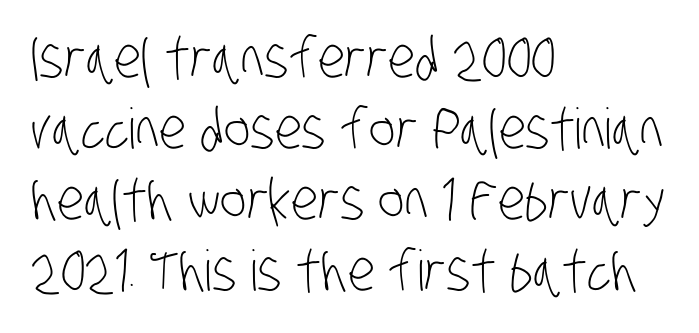
The image shows 56 px light, condensed sans-serif type; set left-aligned, normal line spacing (1.27x), normal letter spacing, not underlined; low stroke contrast and a large x-height.
